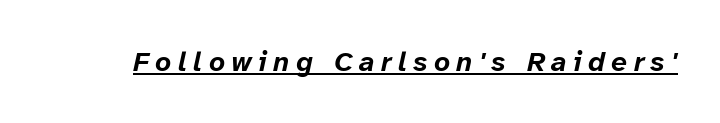
Q: Is the text bold? A: Yes.
Q: Is the text italic (slanted)? A: Yes, it leans right by about 12 degrees.
Q: Is the text underlined? A: Yes.
Q: Is the spacing between letters normal or unusually wide? A: Unusually wide.
Q: Width (condensed, normal, or wide)? A: Normal.
Q: Stroke contrast? A: Low.
Q: x-height? A: Medium.
Q: Monospaced? A: No.
